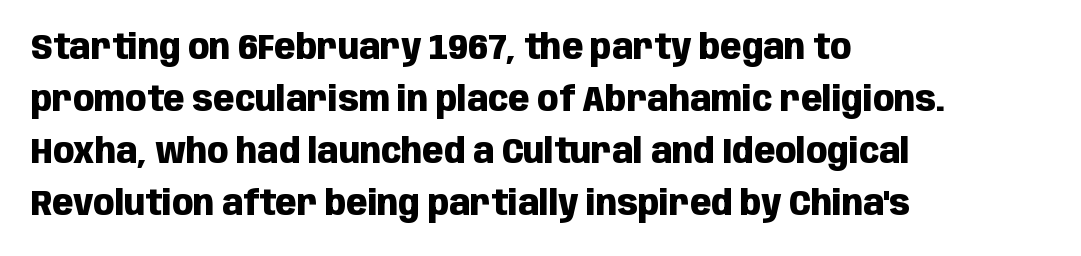
Q: Is the text bold? A: Yes.
Q: Is the text italic (slanted)? A: No, it is upright.
Q: Is the typeface a serif or a sans-serif typeface? A: Sans-serif.
Q: Is the text underlined? A: No.
Q: How is the paragraph aligned? A: Left-aligned.
Q: Is the spacing between letters normal or unusually wide? A: Normal.
Q: Is the spacing between lines tight, normal or loose? A: Normal.
Q: Width (condensed, normal, or wide)? A: Condensed.
Q: Stroke contrast? A: Low.
Q: x-height? A: Large.
Q: Monospaced? A: No.
